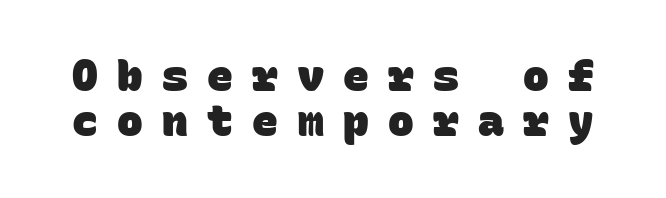
Q: Is the text bold? A: Yes.
Q: Is the typeface a serif or a sans-serif typeface? A: Sans-serif.
Q: Is the text underlined? A: No.
Q: Is the spacing between letters normal or unusually wide? A: Unusually wide.
Q: Is the spacing between lines tight, normal or loose? A: Tight.
Q: Width (condensed, normal, or wide)? A: Normal.
Q: Stroke contrast? A: Low.
Q: x-height? A: Large.
Q: Monospaced? A: Yes.
